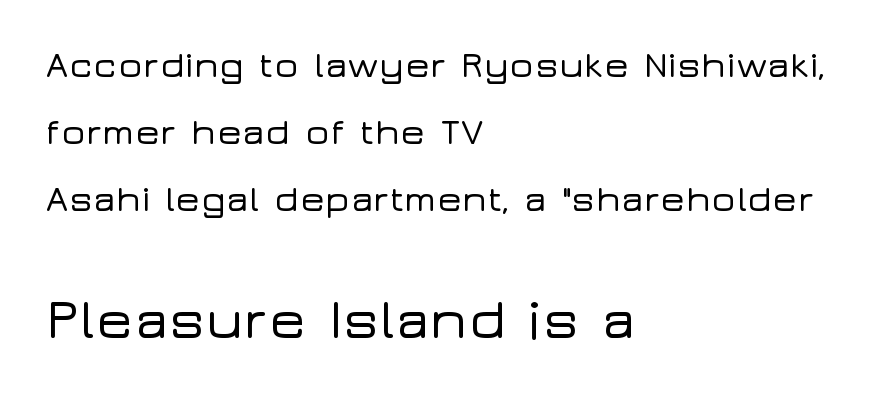
Q: Is the text italic (slanted)? A: No, it is upright.
Q: Is the typeface a serif or a sans-serif typeface? A: Sans-serif.
Q: Is the text underlined? A: No.
Q: How is the paragraph aligned? A: Left-aligned.
Q: Is the spacing between letters normal or unusually wide? A: Normal.
Q: Which block of text is set in a larger size, the first (top) or the second (bottom)? A: The second (bottom) one.
Q: Width (condensed, normal, or wide)? A: Wide.
Q: Stroke contrast? A: Low.
Q: x-height? A: Medium.
Q: Monospaced? A: No.
